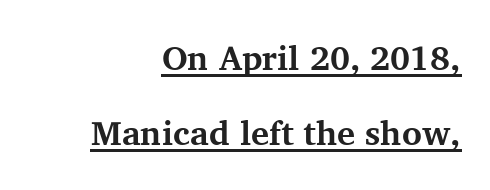
Q: Is the text bold? A: Yes.
Q: Is the text italic (slanted)? A: No, it is upright.
Q: Is the typeface a serif or a sans-serif typeface? A: Serif.
Q: Is the text underlined? A: Yes.
Q: How is the paragraph aligned? A: Right-aligned.
Q: Is the spacing between letters normal or unusually wide? A: Normal.
Q: Is the spacing between lines tight, normal or loose? A: Loose.
Q: Width (condensed, normal, or wide)? A: Normal.
Q: Stroke contrast? A: Medium.
Q: x-height? A: Medium.
Q: Monospaced? A: No.
